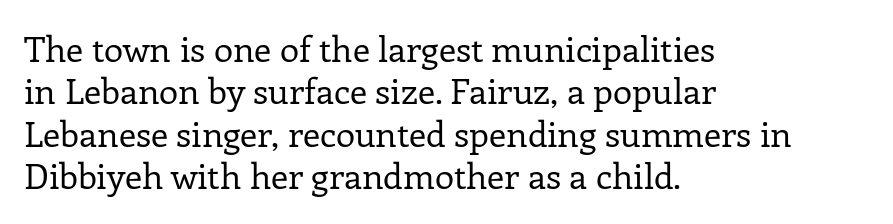
{"serif": "yes", "italic": "no", "bold": "no", "weight": "regular", "width": "normal", "stroke_contrast": "low", "x_height": "medium", "monospaced": "no", "underline": "no", "align": "left", "line_spacing_ratio": 1.21, "letter_spacing": "normal", "letter_spacing_em": 0.0, "glyph_px": 35}
